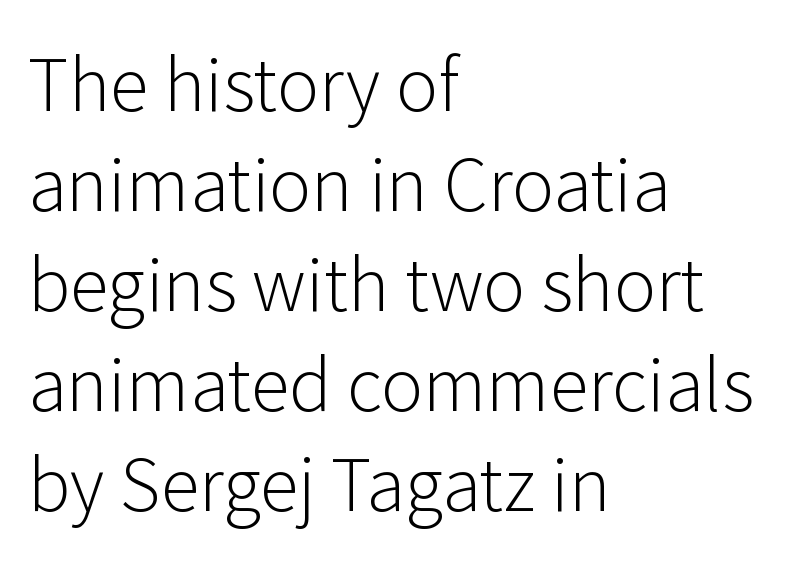
{"serif": "no", "italic": "no", "bold": "no", "weight": "light", "width": "normal", "stroke_contrast": "low", "x_height": "medium", "monospaced": "no", "underline": "no", "align": "left", "line_spacing": "normal", "line_spacing_ratio": 1.41, "letter_spacing": "normal", "letter_spacing_em": 0.0, "glyph_px": 71}
